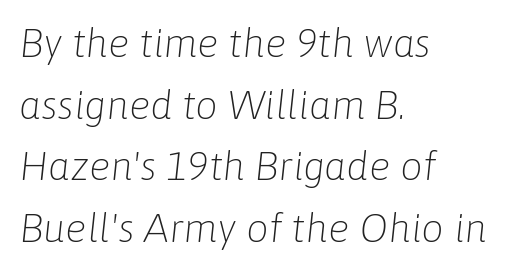
The image shows 40 px light type, italic (leaning right); set left-aligned, normal line spacing (1.54x), normal letter spacing, not underlined; low stroke contrast and a medium x-height.
